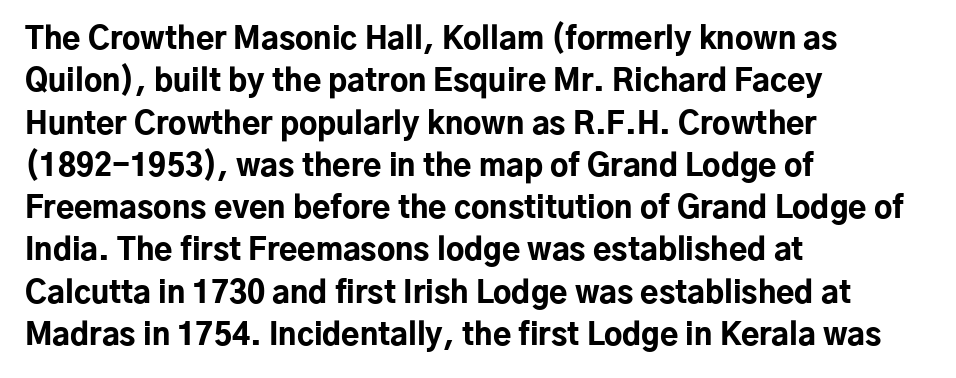
The image shows 30 px bold sans-serif type, upright; set left-aligned, normal line spacing (1.41x), normal letter spacing, not underlined; low stroke contrast and a medium x-height.
